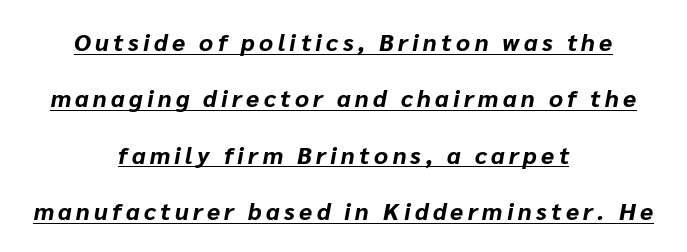
Characters are canted at an angle relative to the baseline's perpendicular. Underlining? Definitely there. The strokes are fattened all the way to bold. The block of text is sparse from top to bottom, with ample space between rows. Which margin do the lines hug? Neither — every line sits in the middle.
